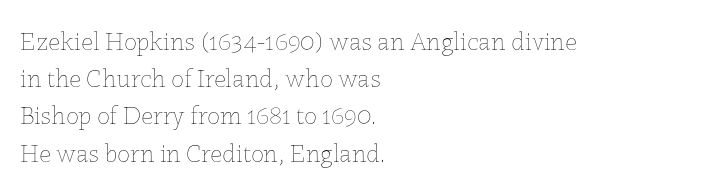
The image shows 26 px text type, upright; set left-aligned, normal line spacing (1.43x), normal letter spacing, not underlined.
